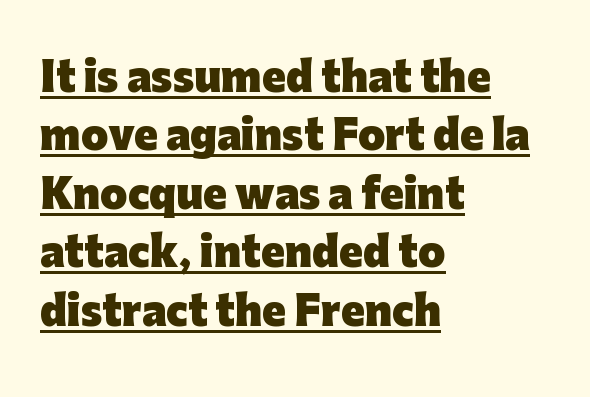
{"serif": "no", "italic": "no", "bold": "yes", "weight": "heavy", "width": "normal", "stroke_contrast": "low", "x_height": "medium", "monospaced": "no", "underline": "yes", "align": "left", "line_spacing": "normal", "line_spacing_ratio": 1.5, "letter_spacing": "normal", "letter_spacing_em": 0.0, "glyph_px": 39}
